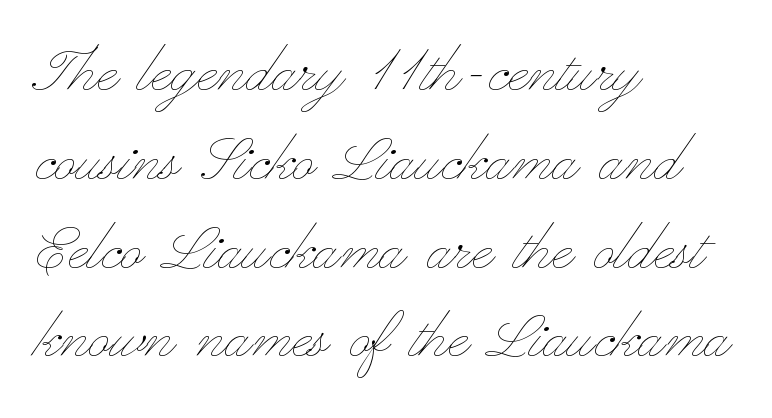
The image shows 74 px thin, wide type; set left-aligned, line spacing 1.2x, normal letter spacing, not underlined; low stroke contrast and a small x-height.
